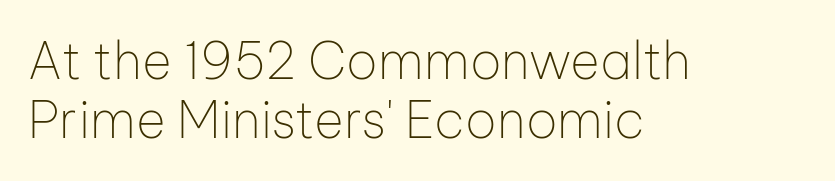
A typesetter would call this proportional, since set widths differ per character. Caption: multi-line text, flush left, ragged right. The type sits square on the baseline with zero lean. Observe the ordinary spacing: letters are neighbours, not strangers. Underline: absent.
